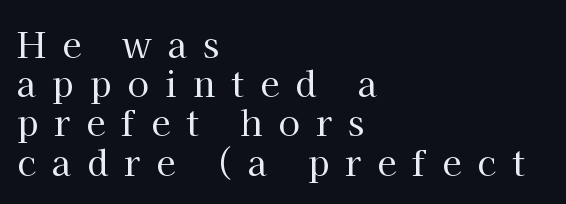
{"serif": "yes", "italic": "no", "bold": "no", "weight": "regular", "width": "normal", "stroke_contrast": "high", "x_height": "medium", "monospaced": "no", "underline": "no", "align": "left", "line_spacing": "tight", "line_spacing_ratio": 1.12, "letter_spacing": "wide", "letter_spacing_em": 0.46, "glyph_px": 35}
